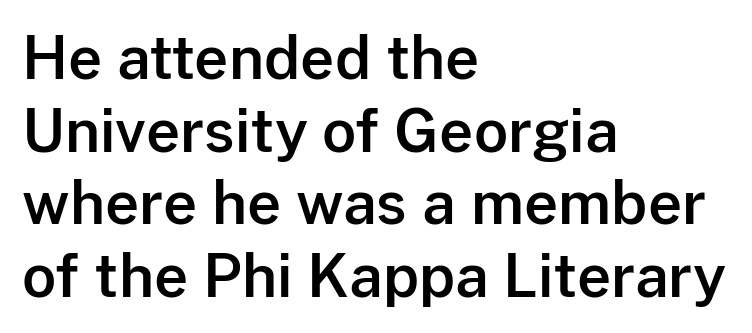
The image shows 59 px sans-serif type, upright; set left-aligned, line spacing 1.23x, normal letter spacing, not underlined; low stroke contrast and a medium x-height.
